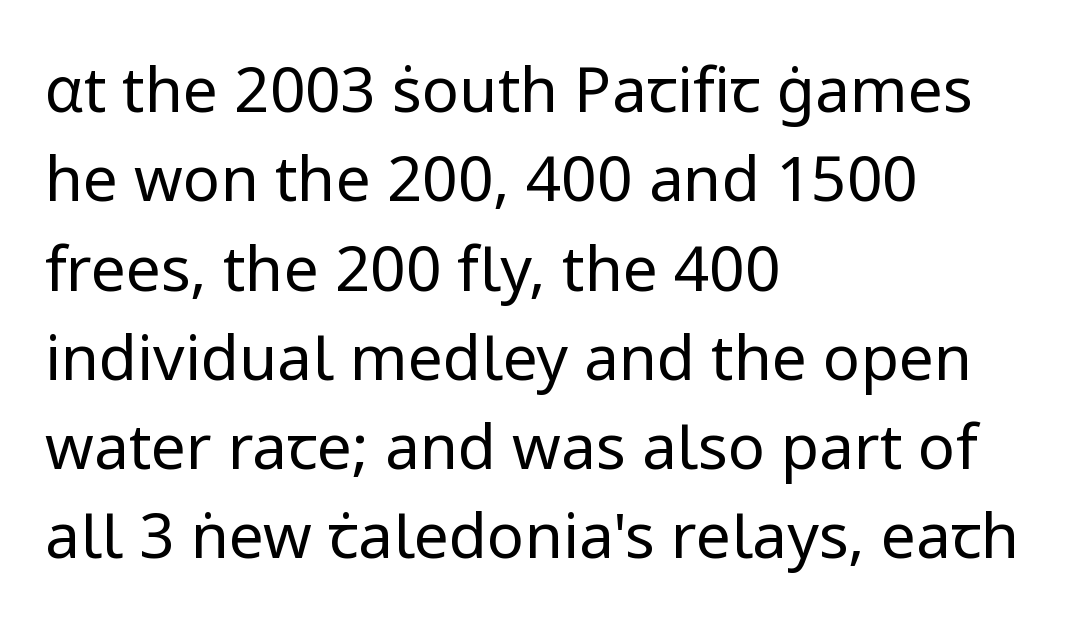
{"serif": "no", "italic": "no", "bold": "no", "weight": "regular", "width": "normal", "stroke_contrast": "low", "x_height": "medium", "monospaced": "no", "underline": "no", "align": "left", "line_spacing": "normal", "line_spacing_ratio": 1.44, "letter_spacing": "normal", "letter_spacing_em": 0.0, "glyph_px": 62}
